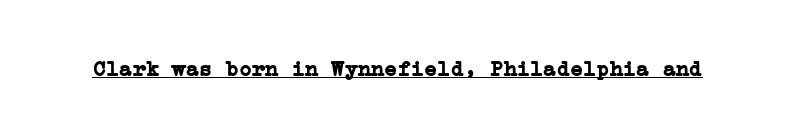
{"italic": "no", "bold": "yes", "underline": "yes", "letter_spacing": "normal", "letter_spacing_em": 0.0, "glyph_px": 22}
